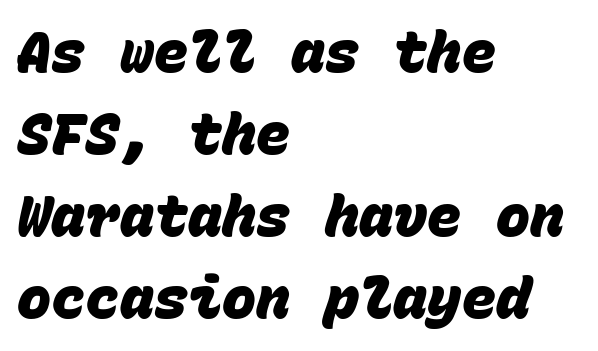
{"serif": "no", "bold": "yes", "weight": "heavy", "width": "normal", "stroke_contrast": "low", "x_height": "large", "monospaced": "yes", "underline": "no", "align": "left", "line_spacing": "normal", "line_spacing_ratio": 1.44, "letter_spacing": "normal", "letter_spacing_em": 0.0, "glyph_px": 57}
